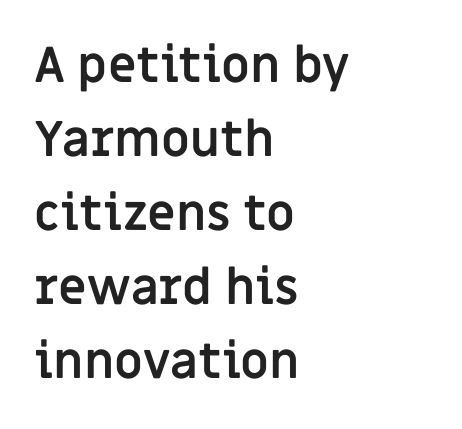
The image shows 49 px semibold sans-serif type, upright; set left-aligned, normal line spacing (1.51x), normal letter spacing, not underlined; low stroke contrast and a large x-height.
